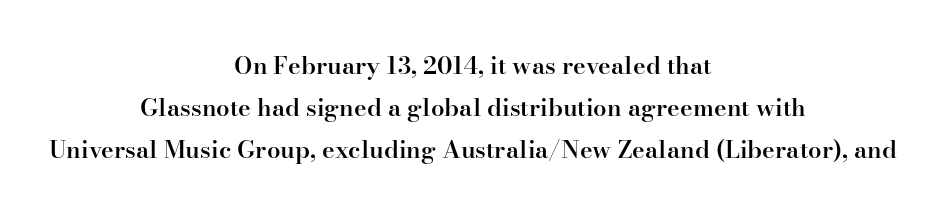
The typesetting leans somewhat heavy: a semibold. Centered paragraph, ragged on both sides. The area under the type is left untouched. Tracking here is standard; glyphs follow each other at the usual distance.
